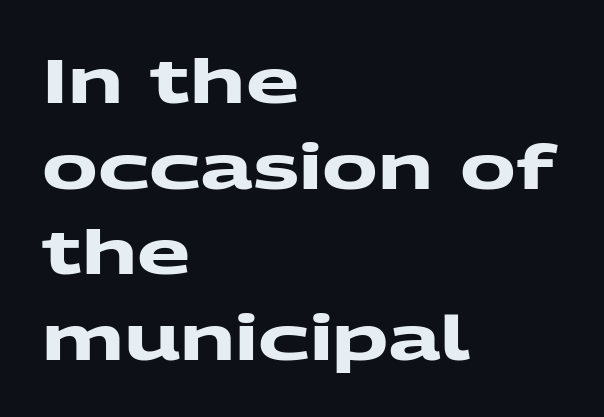
The lines sit at an ordinary, default distance from one another. Nope, no serifs anywhere on these letters. Does extra space separate the letters? No, they use regular spacing. Think of a printed novel: that variable character pitch is what you see here. One-word summary of the alignment: left.
